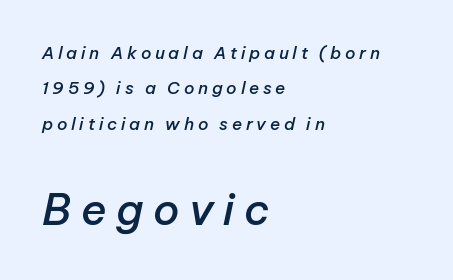
{"italic": "yes", "lean": "right", "slant_degrees": 12, "bold": "semi", "weight": "semibold", "width": "normal", "stroke_contrast": "low", "x_height": "medium", "monospaced": "no", "underline": "no", "align": "left", "line_spacing": "loose", "line_spacing_ratio": 2.08, "letter_spacing": "wide", "letter_spacing_em": 0.22, "larger_block": "second", "size_ratio": 2.53, "glyph_px": 43}
